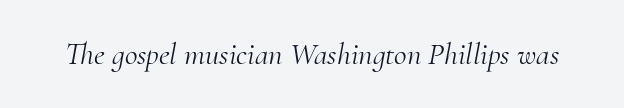
Nobody touched the tracking dial on this one. Underlining? Definitely not there. The designer went with a serif here, giving each stem small feet. Is the type heavy? It reads as light-to-regular instead. Looks like regular typesetting: each glyph gets only the width it needs. This is oblique type, the kind used for emphasis or titles.
